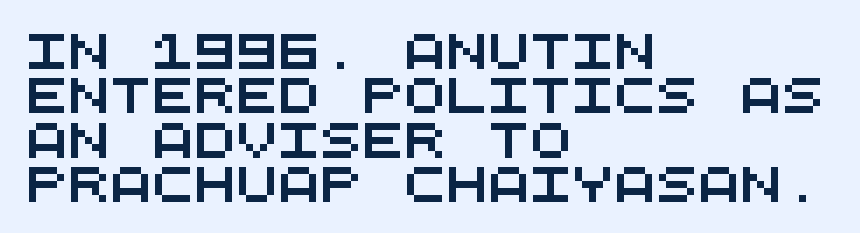
Q: Is the typeface a serif or a sans-serif typeface? A: Sans-serif.
Q: Is the text underlined? A: No.
Q: How is the paragraph aligned? A: Left-aligned.
Q: Is the spacing between letters normal or unusually wide? A: Normal.
Q: Is the spacing between lines tight, normal or loose? A: Normal.
Q: Width (condensed, normal, or wide)? A: Wide.
Q: Stroke contrast? A: Medium.
Q: x-height? A: Large.
Q: Monospaced? A: Yes.
